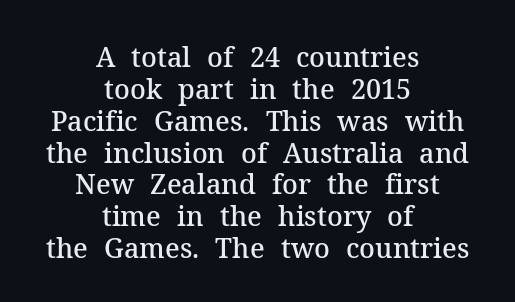
The image shows 27 px text type, upright; set centered, line spacing 1.18x, normal letter spacing, not underlined.
